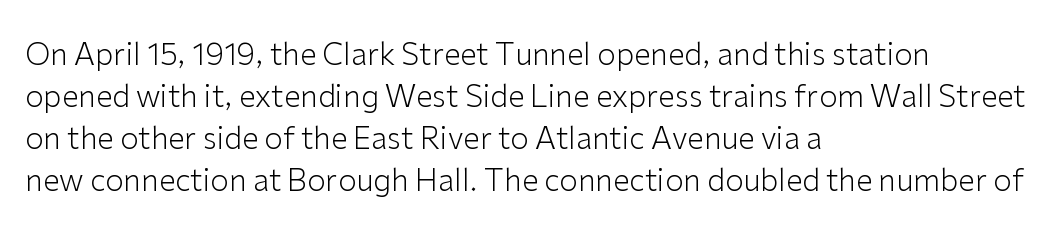
The rendering anchors every line to the left-hand side. The font sits on the lighter half of the weight spectrum, regular included. To sum up the face: it is a sans, with no serifs. Words appear dense and cohesive because spacing is normal. Designer's note — italics off, roman on. The rendering uses natural spacing where letterforms have individual widths.
